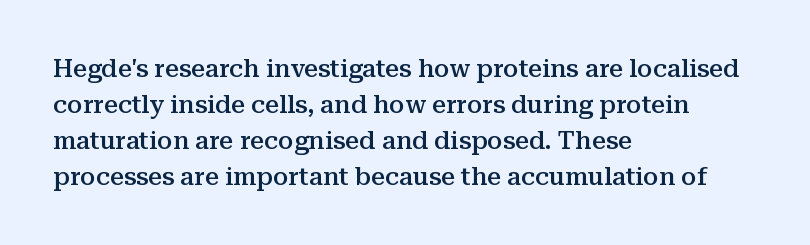
No italicization has been applied; the sample stays upright. How heavy is the stroke? Medium-heavy — a semibold, shy of bold. Default kerning and tracking; the words read as compact shapes. In CSS terms this would be text-align: left. Line spacing here is normal. The specimen omits any rule beneath the text block's lines.
